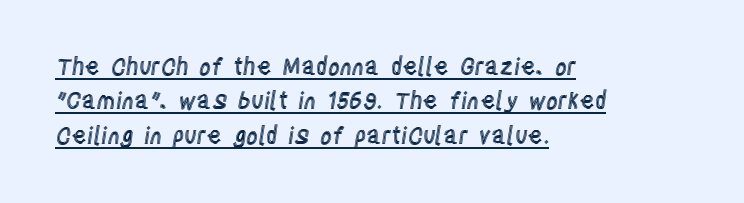
{"underline": "yes", "align": "left", "line_spacing": "normal", "line_spacing_ratio": 1.5, "letter_spacing": "normal", "letter_spacing_em": 0.0, "glyph_px": 23}
